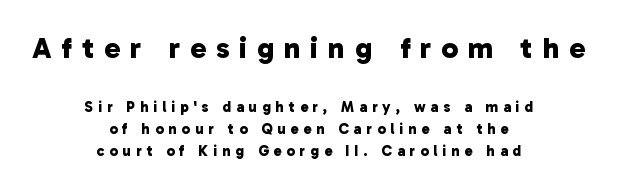
The passage is arranged like a title page — every line centered. Heavy, bold letterforms. This sample has the flowing, uneven cadence of proportional lettering. Which of the two is more prominent by size? The first, at the top. Regarding leading, the lines here are spaced in the standard way. The designer went with a sans here, leaving each stem footless.
